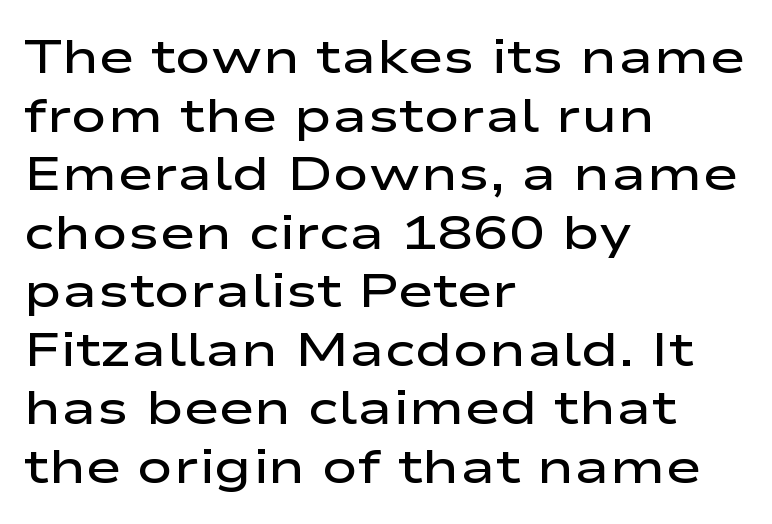
The image shows 48 px semibold, wide sans-serif type, upright; set left-aligned, line spacing 1.22x, normal letter spacing, not underlined; low stroke contrast and a medium x-height.
